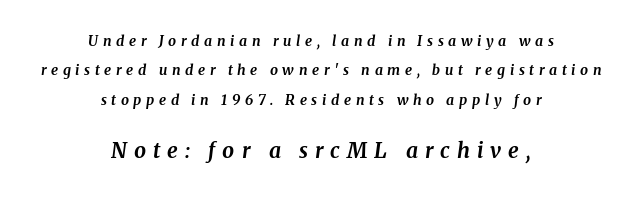
The whole block is typeset with a tilt. If you folded the block vertically in half, each line would mirror itself in length. Is the type bold? Yes — the strokes are clearly thick and heavy. This sample trades compactness for vertical openness between lines. The line texture is sparse and dotted thanks to wide tracking. The rendering enlarges the type as you move from the upper chunk to the lower.
